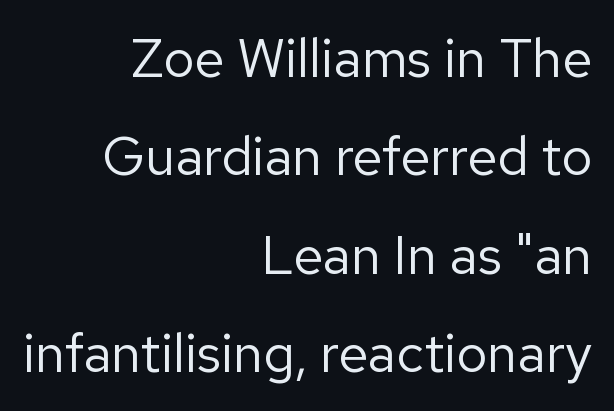
The image shows 54 px regular-weight sans-serif type, upright; set right-aligned, line spacing 1.82x, normal letter spacing, not underlined; low stroke contrast and a medium x-height.
